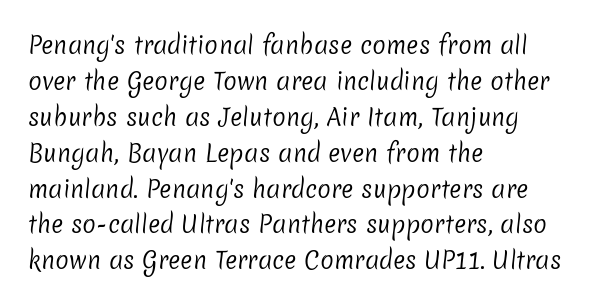
{"bold": "no", "underline": "no", "align": "left", "line_spacing": "normal", "line_spacing_ratio": 1.56, "letter_spacing": "normal", "letter_spacing_em": 0.0, "glyph_px": 23}
